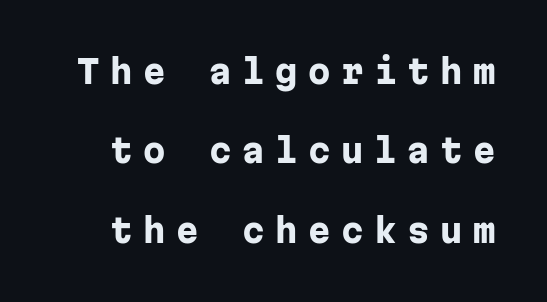
Q: Is the text bold? A: Yes.
Q: Is the text italic (slanted)? A: No, it is upright.
Q: Is the typeface a serif or a sans-serif typeface? A: Sans-serif.
Q: Is the text underlined? A: No.
Q: Is the spacing between letters normal or unusually wide? A: Unusually wide.
Q: Is the spacing between lines tight, normal or loose? A: Loose.
Q: Width (condensed, normal, or wide)? A: Normal.
Q: Stroke contrast? A: Low.
Q: x-height? A: Medium.
Q: Monospaced? A: Yes.
